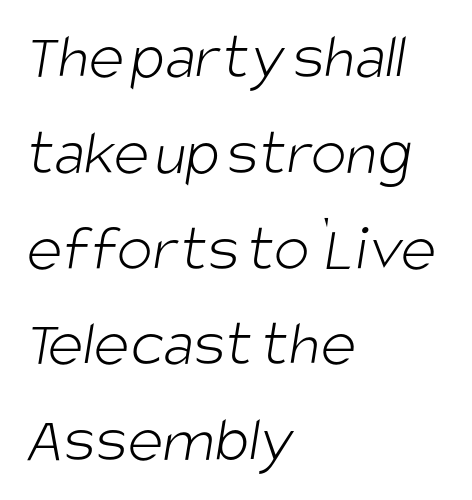
Q: Is the text bold? A: No.
Q: Is the typeface a serif or a sans-serif typeface? A: Sans-serif.
Q: Is the text underlined? A: No.
Q: How is the paragraph aligned? A: Left-aligned.
Q: Is the spacing between letters normal or unusually wide? A: Normal.
Q: Is the spacing between lines tight, normal or loose? A: Normal.
Q: Width (condensed, normal, or wide)? A: Condensed.
Q: Stroke contrast? A: Low.
Q: x-height? A: Large.
Q: Monospaced? A: No.
